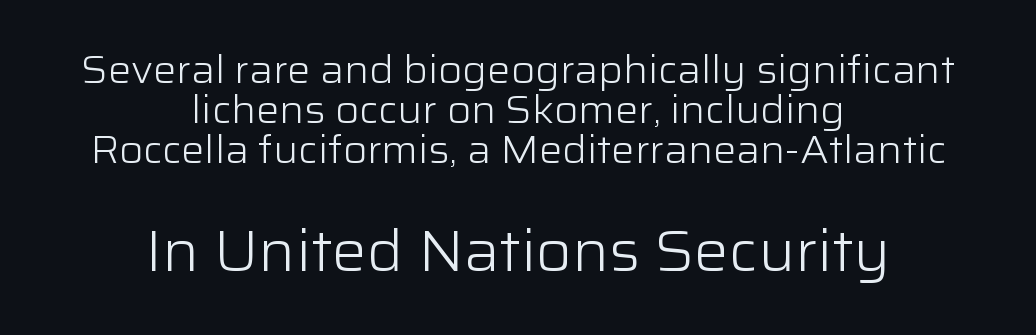
Observe the ordinary spacing: letters are neighbours, not strangers. A student would notice the bottom passage is typeset larger than what precedes it. No extra ink here — the face is not bold. Does the copy run flush right? No — it is centered line by line.
